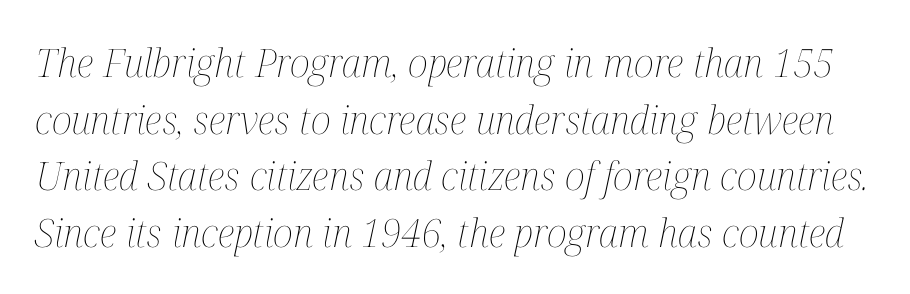
Does the leading feel generous? No, just average. Characters are canted at an angle relative to the baseline's perpendicular. Underlining? Definitely not there. The face used here is proportionally spaced, like ordinary book or web type.
